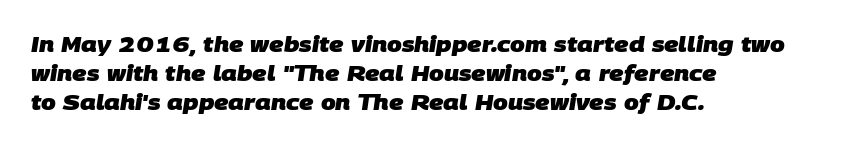
Set as a true bold cut, around the 700 mark. How would I describe the line gaps? Plain and ordinary. The lines are quadded left. Descenders hang freely into open space. Characters follow at the spacing the type designer built in.
